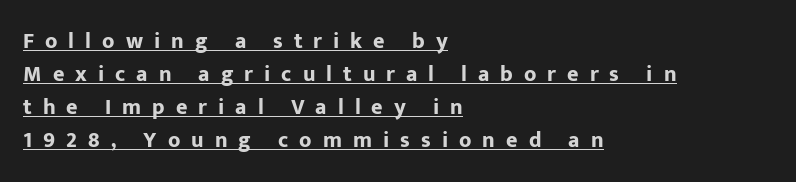
Nope, not italic — everything's standing straight. Leftover space on each line is placed entirely after the last word. The rendering uses a bold face; every stroke is thick and dark. The rendering inserts visible extra space after every character. Underlined type. If you measured baseline to baseline, you'd find a middling distance.
